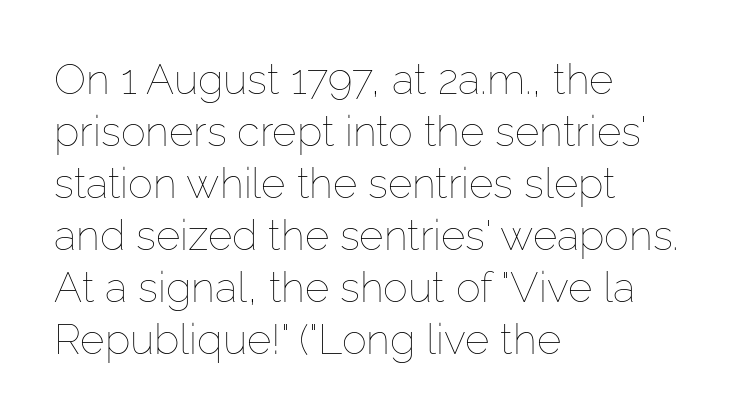
Q: Is the text bold? A: No.
Q: Is the text italic (slanted)? A: No, it is upright.
Q: Is the text underlined? A: No.
Q: How is the paragraph aligned? A: Left-aligned.
Q: Is the spacing between letters normal or unusually wide? A: Normal.
Q: Width (condensed, normal, or wide)? A: Normal.
Q: Stroke contrast? A: Low.
Q: x-height? A: Medium.
Q: Monospaced? A: No.
